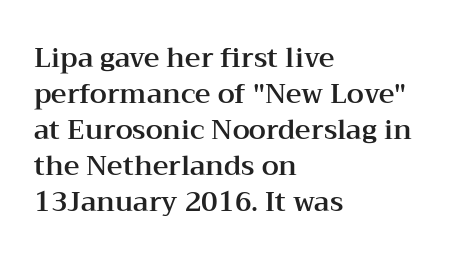
{"italic": "no", "underline": "no", "align": "left", "line_spacing": "normal", "line_spacing_ratio": 1.33, "letter_spacing": "normal", "letter_spacing_em": 0.0, "glyph_px": 27}
